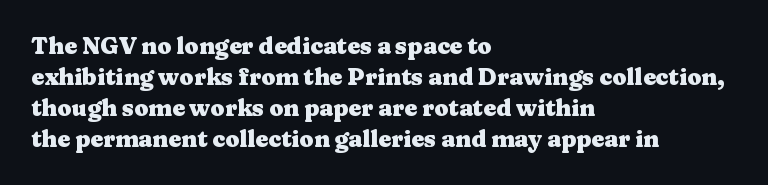
The image shows 23 px bold type, upright; set left-aligned, normal line spacing (1.35x), normal letter spacing, not underlined.
